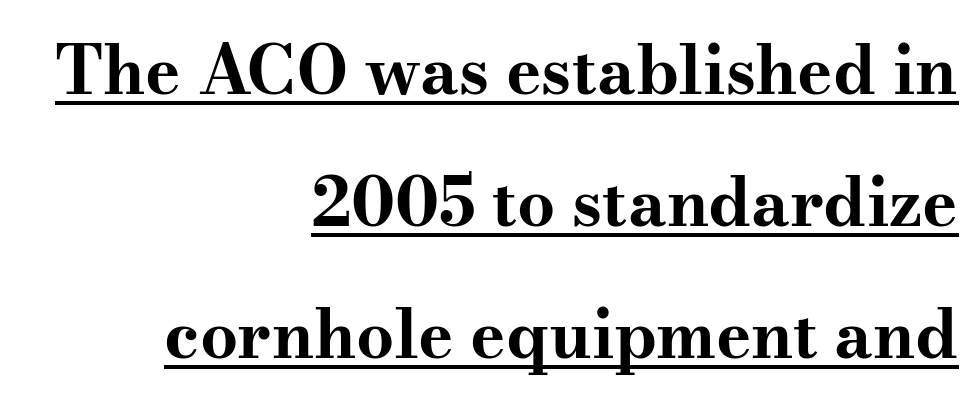
Q: Is the text bold? A: Yes.
Q: Is the text italic (slanted)? A: No, it is upright.
Q: Is the typeface a serif or a sans-serif typeface? A: Serif.
Q: Is the text underlined? A: Yes.
Q: How is the paragraph aligned? A: Right-aligned.
Q: Is the spacing between letters normal or unusually wide? A: Normal.
Q: Is the spacing between lines tight, normal or loose? A: Loose.
Q: Width (condensed, normal, or wide)? A: Wide.
Q: Stroke contrast? A: Medium.
Q: x-height? A: Small.
Q: Monospaced? A: No.
